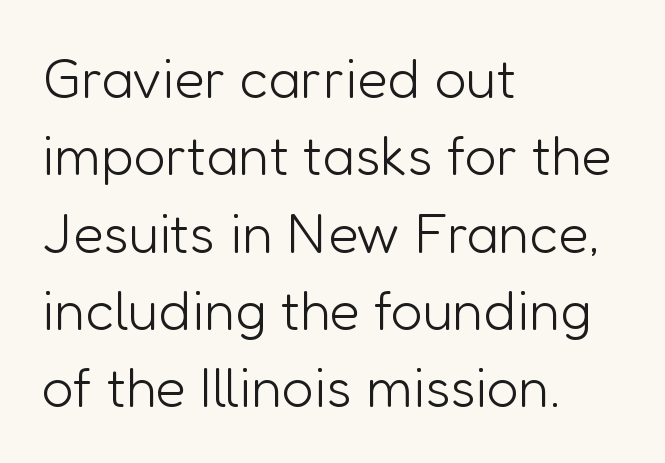
The image shows 56 px light sans-serif type, upright; set left-aligned, normal line spacing (1.38x), normal letter spacing, not underlined; low stroke contrast and a medium x-height.
